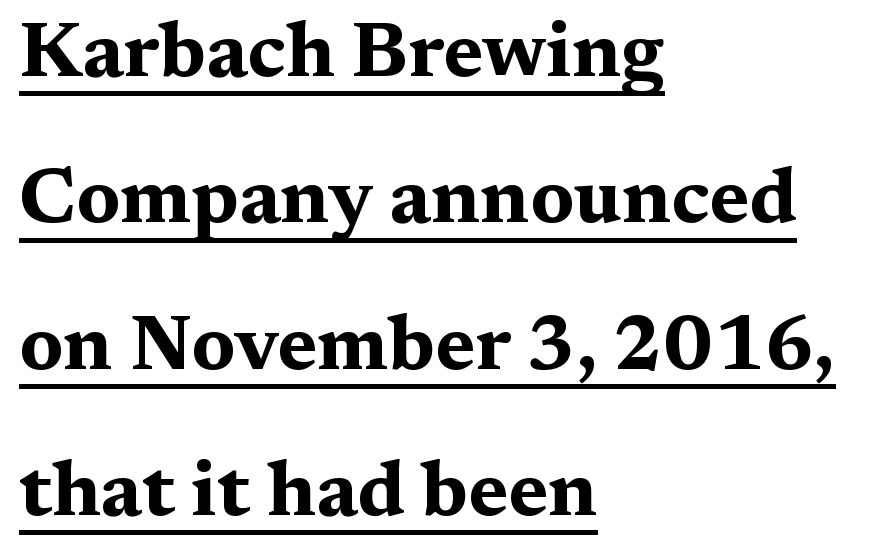
The image shows 77 px bold, wide serif type, upright; set left-aligned, loose line spacing (1.9x), normal letter spacing, underlined; medium stroke contrast and a medium x-height.
